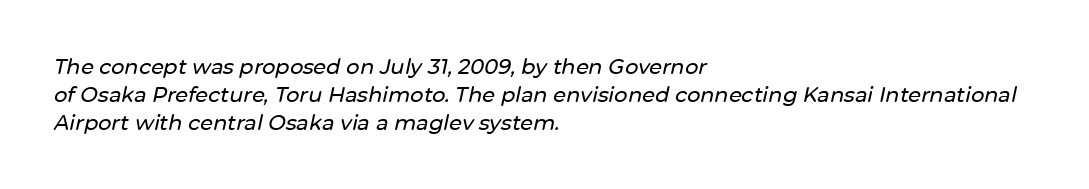
The image shows 21 px text type, italic (leaning right); set left-aligned, normal line spacing (1.33x), normal letter spacing, not underlined.
